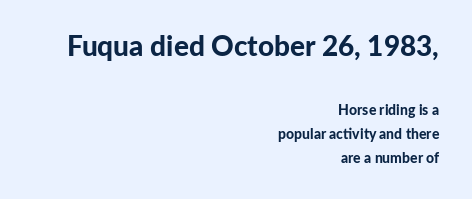
{"serif": "no", "italic": "no", "bold": "yes", "weight": "bold", "width": "normal", "stroke_contrast": "low", "x_height": "medium", "monospaced": "no", "underline": "no", "align": "right", "line_spacing": "normal", "line_spacing_ratio": 1.7, "letter_spacing": "normal", "letter_spacing_em": 0.0, "larger_block": "first", "size_ratio": 2.0, "glyph_px": 28}
